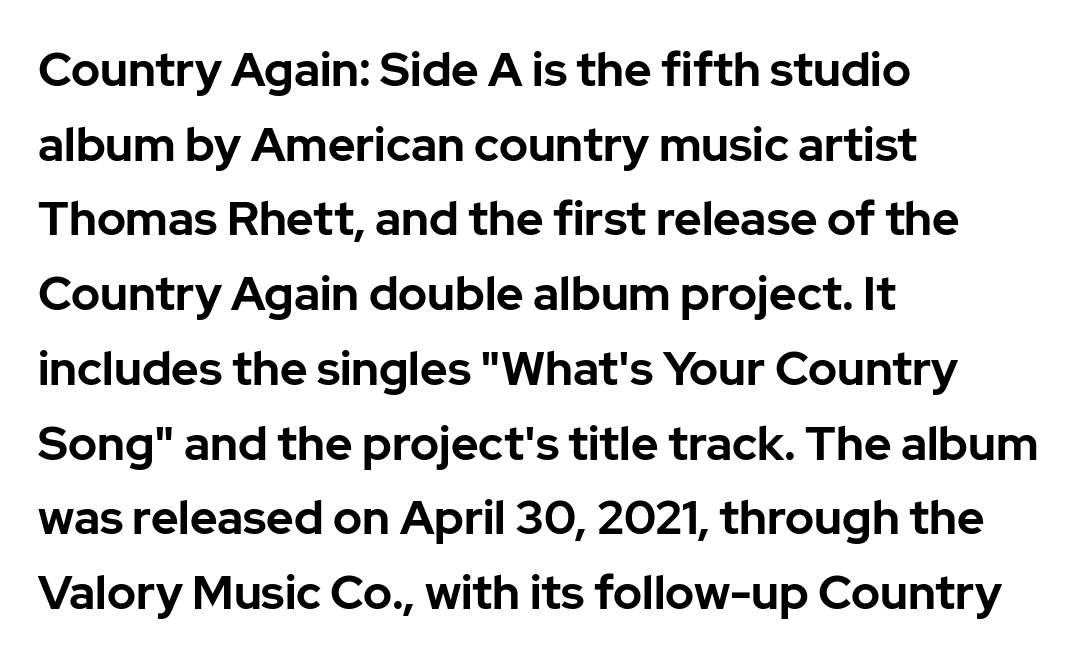
The passage shown is emphatically bold. This sample uses a sans-serif face. Notice how the stems are strictly vertical — no italics here. Line starts are locked; line ends wander. The horizontal fit of the characters is conventional and even. Line spacing here is normal.
